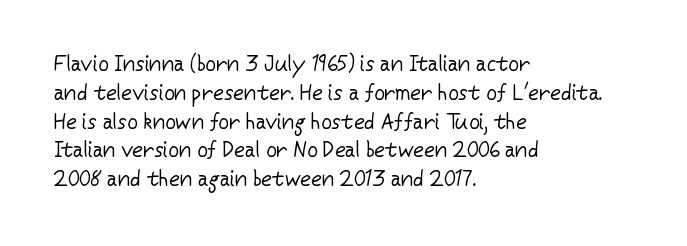
Q: Is the text bold? A: No.
Q: Is the text italic (slanted)? A: No, it is upright.
Q: Is the text underlined? A: No.
Q: How is the paragraph aligned? A: Left-aligned.
Q: Is the spacing between letters normal or unusually wide? A: Normal.
Q: Is the spacing between lines tight, normal or loose? A: Normal.
